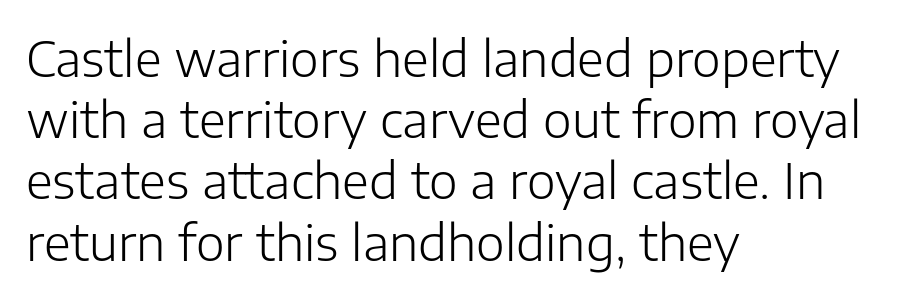
The image shows 49 px light sans-serif type, upright; set left-aligned, normal line spacing (1.25x), normal letter spacing, not underlined; low stroke contrast and a medium x-height.
